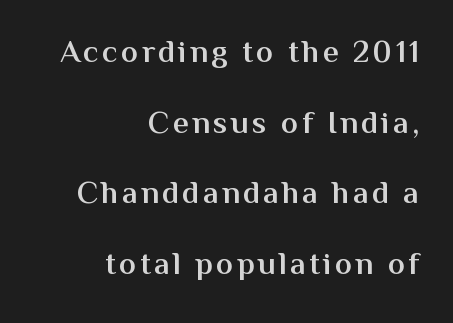
{"serif": "no", "italic": "no", "bold": "semi", "weight": "semibold", "width": "normal", "stroke_contrast": "medium", "x_height": "medium", "monospaced": "no", "underline": "no", "align": "right", "line_spacing": "loose", "line_spacing_ratio": 2.21, "glyph_px": 32}
